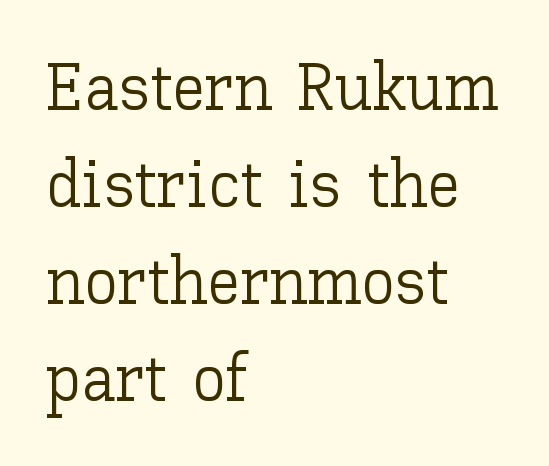
A typesetter would call this zero additional tracking. Horizontally, the lines are justified to the leading edge only. The passage shown is not underscored anywhere. If you drew a line through each stem, it would be perfectly vertical.
